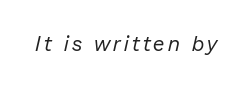
Q: Is the text bold? A: No.
Q: Is the text italic (slanted)? A: Yes, it leans right by about 13 degrees.
Q: Is the text underlined? A: No.
